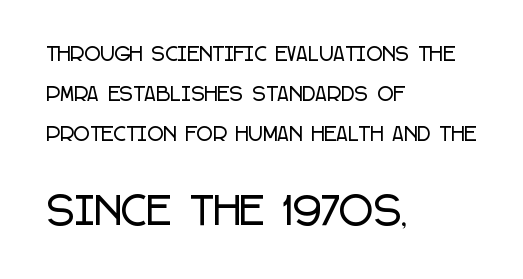
The image shows 37 px condensed sans-serif type, upright; set left-aligned, loose line spacing (2.21x), normal letter spacing, not underlined; the second (bottom) block is 2.06x larger; low stroke contrast and a large x-height.
